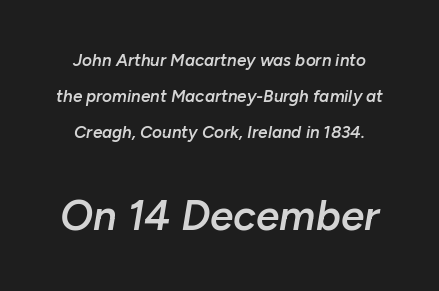
The image shows 42 px semibold type, italic (leaning right); set loose line spacing (2.11x), normal letter spacing, not underlined; the second (bottom) block is 2.47x larger; low stroke contrast and a medium x-height.
